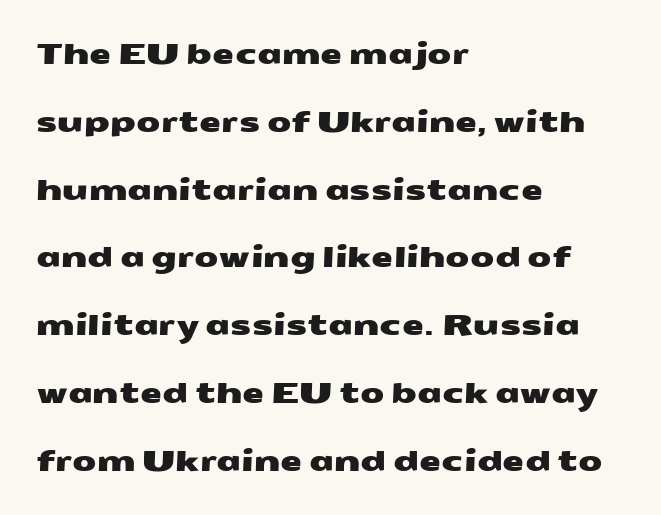
The image shows 28 px wide sans-serif type; set left-aligned, loose line spacing (2.42x), normal letter spacing, not underlined; medium stroke contrast and a medium x-height.
